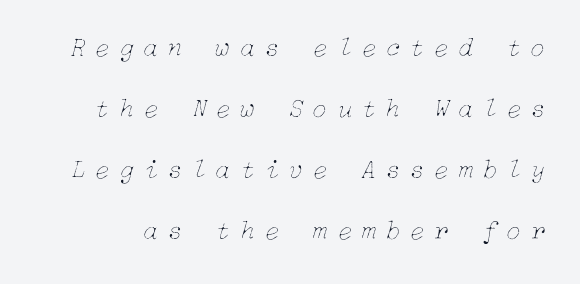
Q: Is the text bold? A: No.
Q: Is the text italic (slanted)? A: Yes, it leans right by about 15 degrees.
Q: Is the text underlined? A: No.
Q: Is the spacing between letters normal or unusually wide? A: Unusually wide.
Q: Is the spacing between lines tight, normal or loose? A: Loose.
